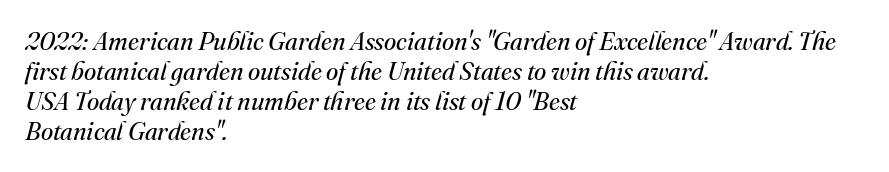
Notice how the stems are inclined rather than vertical — that's the hallmark of italics. Each stroke keeps to a modest, everyday thickness or less. These lines are set flush left with a ragged right edge. Does extra space separate the letters? No, they use regular spacing. Underlining? Definitely not there.
